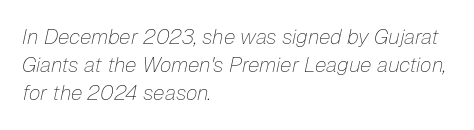
On a weight scale, this lands at 450 or below. The words here are not underlined. Line spacing here is normal. Slanted lettering throughout. In terms of letterspacing, this is plain default setting.
